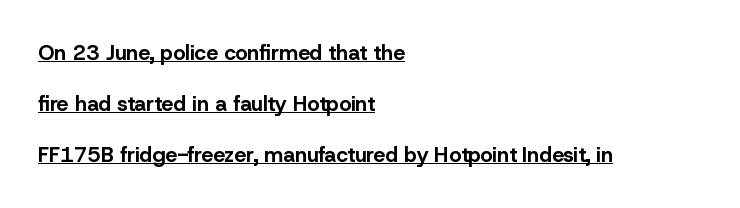
{"italic": "no", "bold": "yes", "underline": "yes", "align": "left", "line_spacing": "loose", "line_spacing_ratio": 2.43, "letter_spacing": "normal", "letter_spacing_em": 0.0, "glyph_px": 21}
